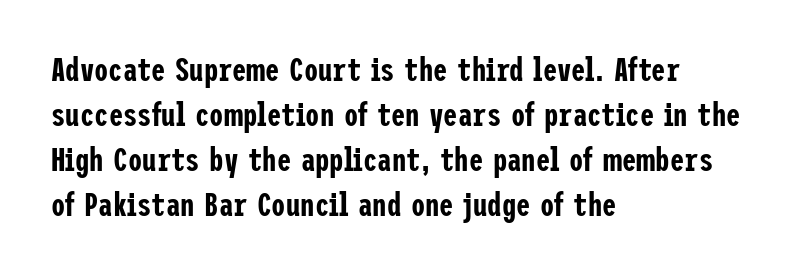
To sum up the face: it is a sans, with no serifs. Does extra space separate the letters? No, they use regular spacing. The block of text has a typical density, with ordinary space between rows. Which margin do the lines hug? The left one — the right edge is uneven.
